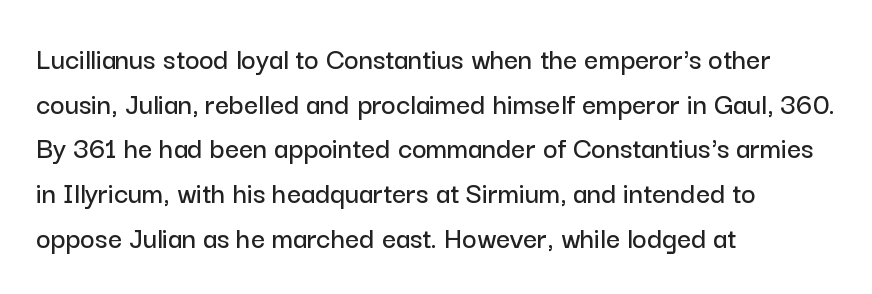
The image shows 31 px sans-serif type, upright; set left-aligned, normal line spacing (1.44x), normal letter spacing, not underlined; low stroke contrast and a medium x-height.
